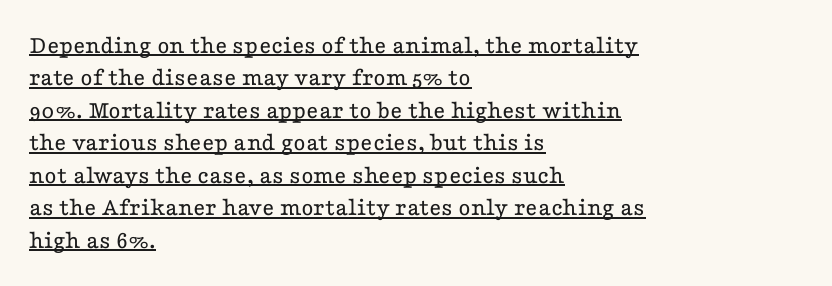
{"italic": "no", "bold": "no", "underline": "yes", "align": "left", "line_spacing": "normal", "line_spacing_ratio": 1.25, "letter_spacing": "normal", "letter_spacing_em": 0.0, "glyph_px": 26}
